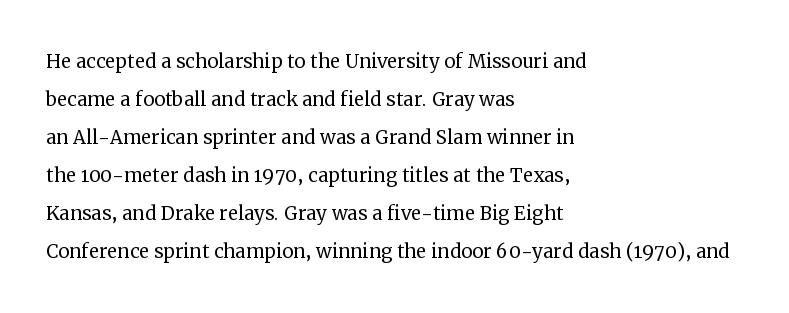
{"italic": "no", "bold": "no", "underline": "no", "align": "left", "line_spacing": "normal", "line_spacing_ratio": 1.52, "letter_spacing": "normal", "letter_spacing_em": 0.0, "glyph_px": 25}
